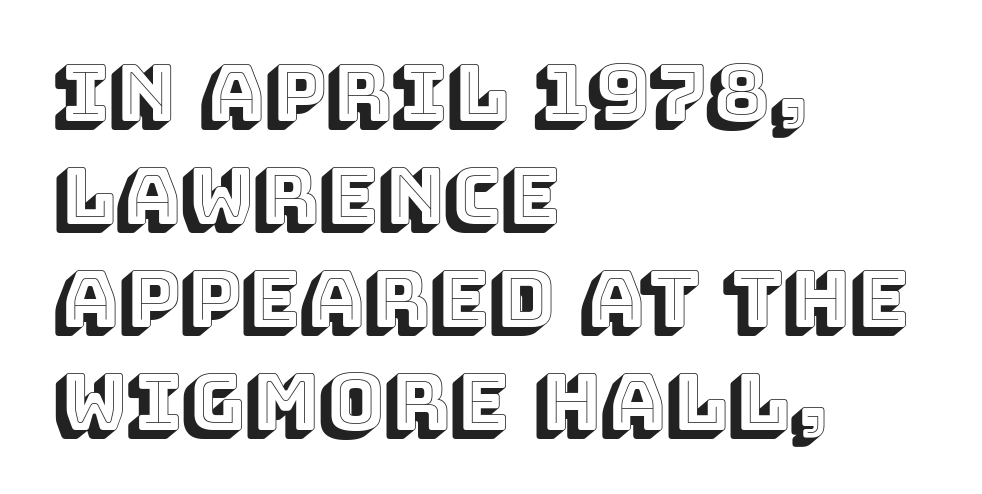
Q: Is the text italic (slanted)? A: No, it is upright.
Q: Is the text underlined? A: No.
Q: How is the paragraph aligned? A: Left-aligned.
Q: Is the spacing between letters normal or unusually wide? A: Normal.
Q: Is the spacing between lines tight, normal or loose? A: Normal.
Q: Width (condensed, normal, or wide)? A: Normal.
Q: x-height? A: Large.
Q: Monospaced? A: No.
